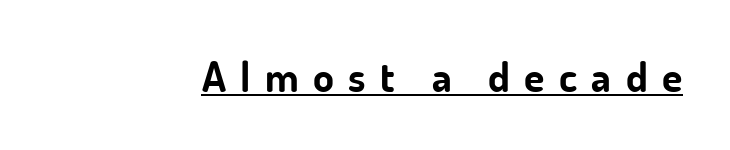
{"serif": "no", "italic": "no", "bold": "yes", "weight": "bold", "width": "normal", "stroke_contrast": "low", "x_height": "small", "monospaced": "no", "underline": "yes", "letter_spacing": "wide", "letter_spacing_em": 0.34, "glyph_px": 42}
